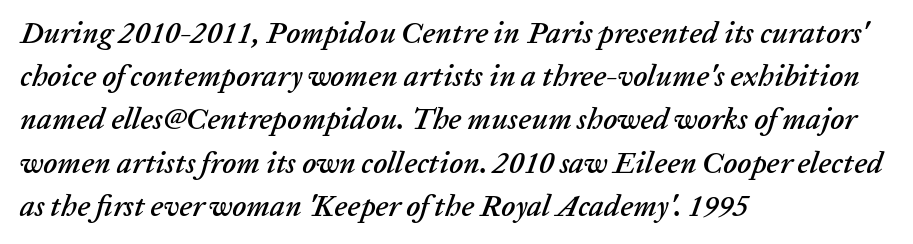
Q: Is the text italic (slanted)? A: Yes, it leans right by about 20 degrees.
Q: Is the text underlined? A: No.
Q: How is the paragraph aligned? A: Left-aligned.
Q: Is the spacing between letters normal or unusually wide? A: Normal.
Q: Is the spacing between lines tight, normal or loose? A: Normal.
Q: Width (condensed, normal, or wide)? A: Normal.
Q: Stroke contrast? A: Low.
Q: x-height? A: Medium.
Q: Monospaced? A: No.
